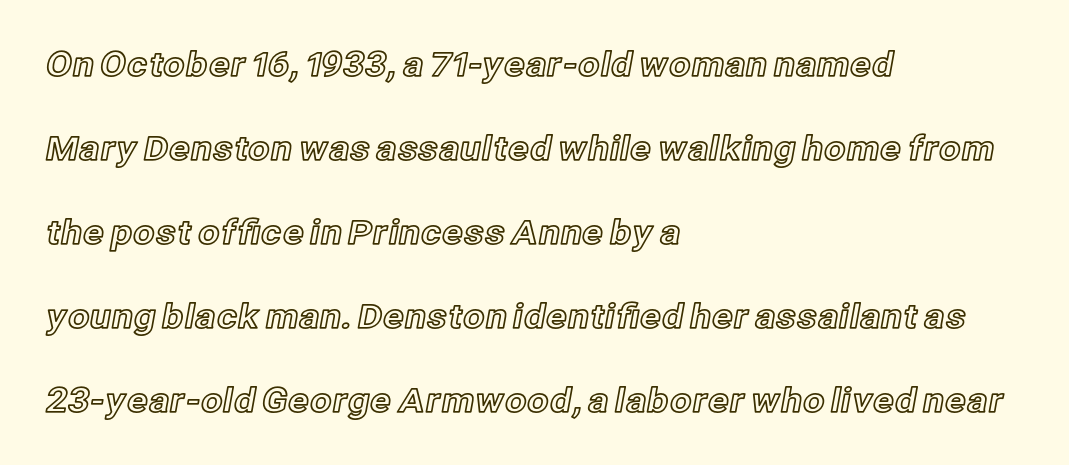
Q: Is the text italic (slanted)? A: Yes.
Q: Is the text underlined? A: No.
Q: How is the paragraph aligned? A: Left-aligned.
Q: Is the spacing between letters normal or unusually wide? A: Normal.
Q: Is the spacing between lines tight, normal or loose? A: Loose.
Q: Width (condensed, normal, or wide)? A: Normal.
Q: x-height? A: Medium.
Q: Monospaced? A: No.
